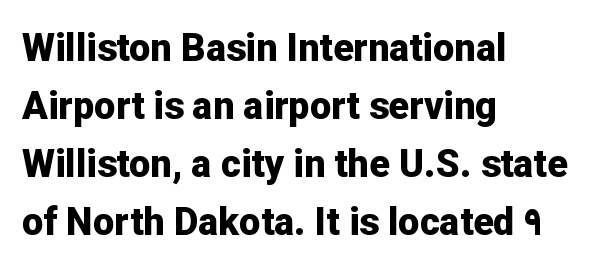
Q: Is the text bold? A: Yes.
Q: Is the text italic (slanted)? A: No, it is upright.
Q: Is the typeface a serif or a sans-serif typeface? A: Sans-serif.
Q: Is the text underlined? A: No.
Q: How is the paragraph aligned? A: Left-aligned.
Q: Is the spacing between letters normal or unusually wide? A: Normal.
Q: Is the spacing between lines tight, normal or loose? A: Normal.
Q: Width (condensed, normal, or wide)? A: Normal.
Q: Stroke contrast? A: Low.
Q: x-height? A: Medium.
Q: Monospaced? A: No.
